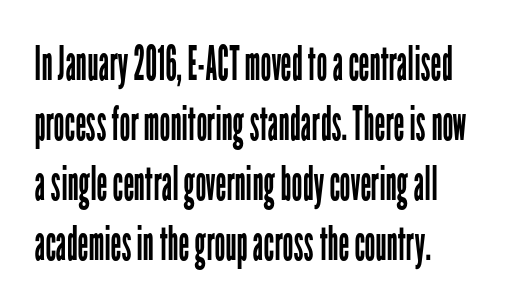
The image shows 48 px regular-weight, condensed sans-serif type, upright; set left-aligned, normal line spacing (1.25x), normal letter spacing, not underlined; low stroke contrast and a medium x-height.
